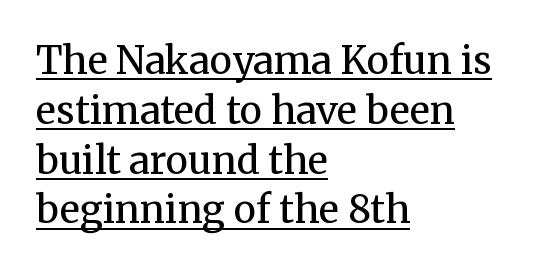
The letterforms sit shoulder to shoulder at normal distance. If you measured baseline to baseline, you'd find a middling distance. This sample carries an underscore along the baseline area. Proportional: the letters do not fall into vertical columns. Bold? No — there's no thickening of the strokes.
